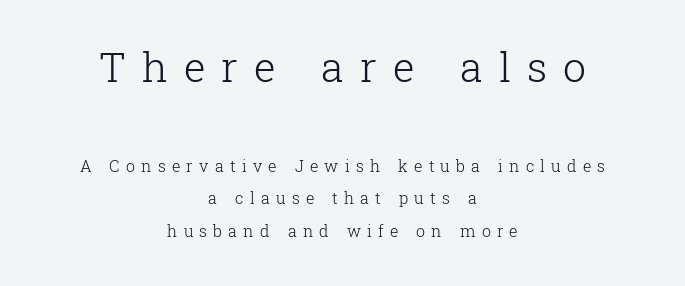
{"serif": "yes", "italic": "no", "bold": "no", "weight": "light", "width": "normal", "stroke_contrast": "low", "x_height": "medium", "monospaced": "no", "underline": "no", "align": "center", "line_spacing": "loose", "line_spacing_ratio": 2.01, "letter_spacing": "wide", "letter_spacing_em": 0.39, "larger_block": "first", "size_ratio": 2.56, "glyph_px": 41}
